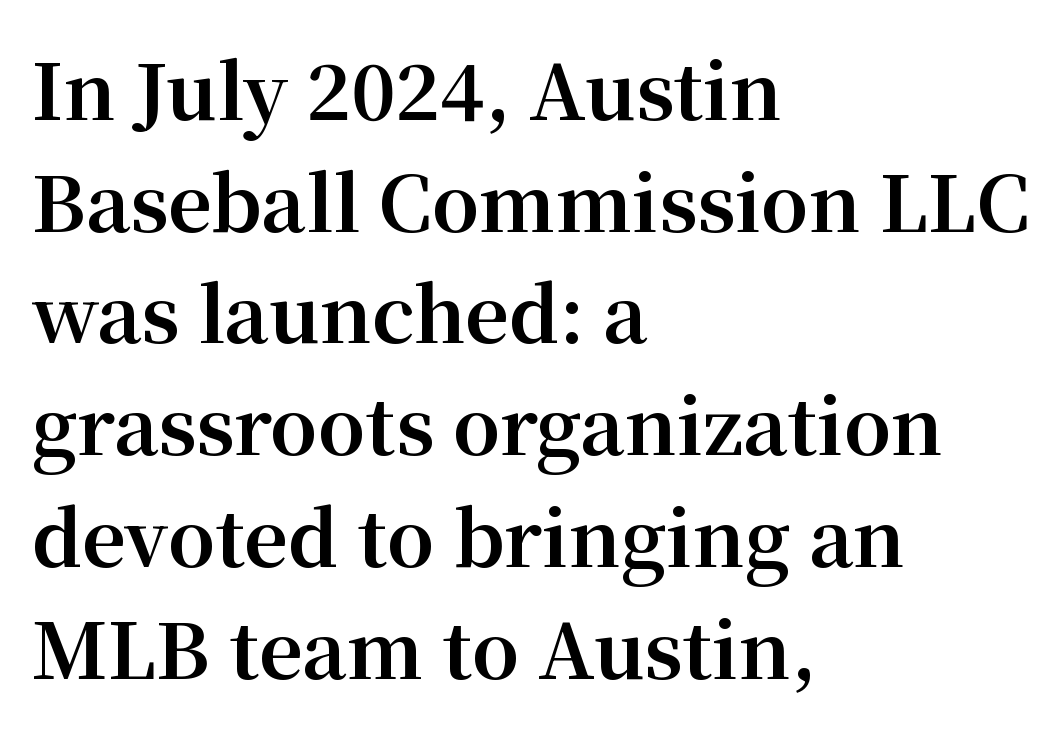
{"serif": "yes", "italic": "no", "bold": "yes", "weight": "bold", "width": "normal", "stroke_contrast": "medium", "x_height": "medium", "monospaced": "no", "underline": "no", "align": "left", "line_spacing": "normal", "line_spacing_ratio": 1.47, "letter_spacing": "normal", "letter_spacing_em": 0.0, "glyph_px": 76}
